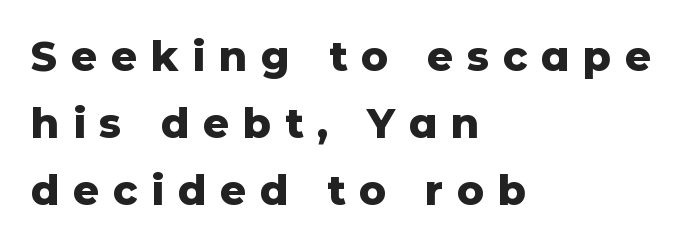
Q: Is the text bold? A: Yes.
Q: Is the text italic (slanted)? A: No, it is upright.
Q: Is the typeface a serif or a sans-serif typeface? A: Sans-serif.
Q: Is the text underlined? A: No.
Q: How is the paragraph aligned? A: Left-aligned.
Q: Is the spacing between letters normal or unusually wide? A: Unusually wide.
Q: Is the spacing between lines tight, normal or loose? A: Normal.
Q: Width (condensed, normal, or wide)? A: Normal.
Q: Stroke contrast? A: Low.
Q: x-height? A: Medium.
Q: Monospaced? A: No.
